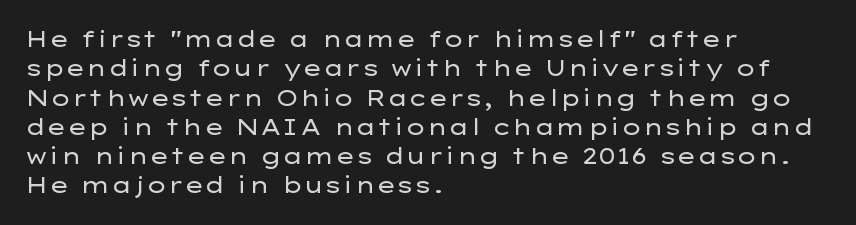
Caption: face not bold, strokes unweighted. Whoever set this chose a conventional vertical rhythm. This sample uses plain, unmodified letter spacing. The lettering stays uniformly vertical, giving the passage a roman look. Rule under the text: the space is simply empty.
